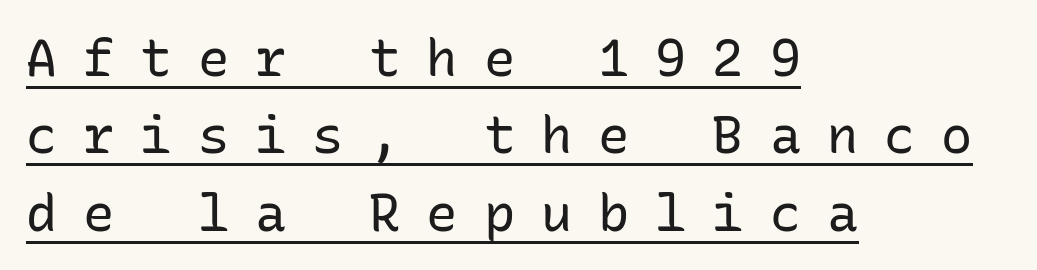
{"serif": "no", "italic": "no", "bold": "no", "weight": "regular", "width": "normal", "stroke_contrast": "low", "x_height": "medium", "monospaced": "yes", "underline": "yes", "align": "left", "line_spacing": "normal", "line_spacing_ratio": 1.49, "letter_spacing": "wide", "letter_spacing_em": 0.5, "glyph_px": 52}
